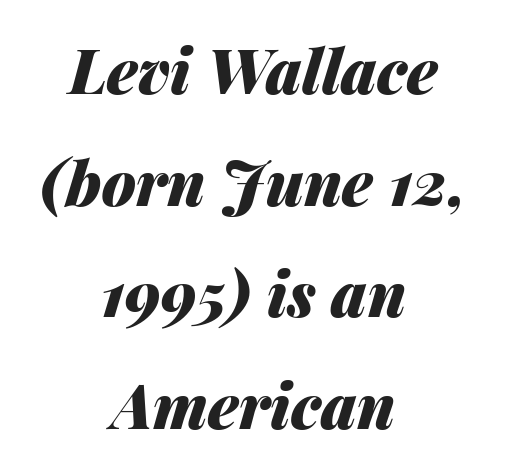
Q: Is the text bold? A: Yes.
Q: Is the text italic (slanted)? A: Yes, it leans right by about 14 degrees.
Q: Is the text underlined? A: No.
Q: How is the paragraph aligned? A: Centered.
Q: Is the spacing between letters normal or unusually wide? A: Normal.
Q: Width (condensed, normal, or wide)? A: Normal.
Q: Stroke contrast? A: Medium.
Q: x-height? A: Medium.
Q: Monospaced? A: No.
